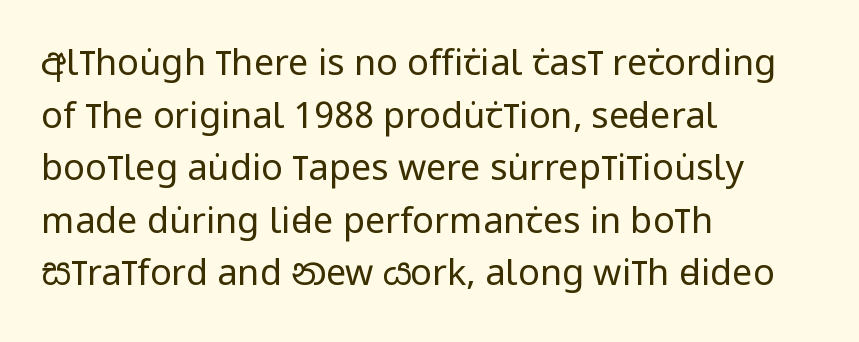
Q: Is the text bold? A: No.
Q: Is the text italic (slanted)? A: No, it is upright.
Q: Is the typeface a serif or a sans-serif typeface? A: Sans-serif.
Q: Is the text underlined? A: No.
Q: How is the paragraph aligned? A: Left-aligned.
Q: Is the spacing between letters normal or unusually wide? A: Normal.
Q: Is the spacing between lines tight, normal or loose? A: Normal.
Q: Width (condensed, normal, or wide)? A: Condensed.
Q: Stroke contrast? A: Low.
Q: x-height? A: Large.
Q: Monospaced? A: No.
